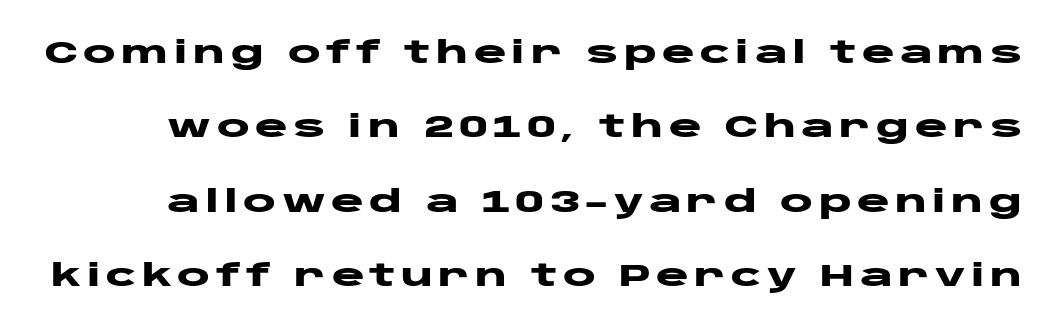
Q: Is the text bold? A: Yes.
Q: Is the text italic (slanted)? A: No, it is upright.
Q: Is the typeface a serif or a sans-serif typeface? A: Sans-serif.
Q: Is the text underlined? A: No.
Q: Is the spacing between lines tight, normal or loose? A: Loose.
Q: Width (condensed, normal, or wide)? A: Wide.
Q: Stroke contrast? A: Low.
Q: x-height? A: Large.
Q: Monospaced? A: No.
